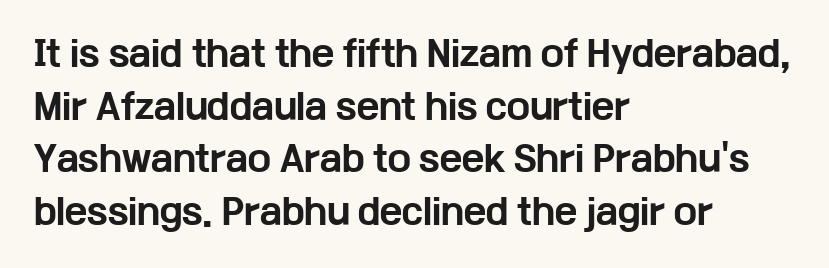
{"serif": "no", "italic": "no", "bold": "yes", "weight": "bold", "width": "wide", "stroke_contrast": "low", "x_height": "medium", "monospaced": "no", "underline": "no", "align": "left", "line_spacing": "normal", "line_spacing_ratio": 1.55, "letter_spacing": "normal", "letter_spacing_em": 0.0, "glyph_px": 34}
